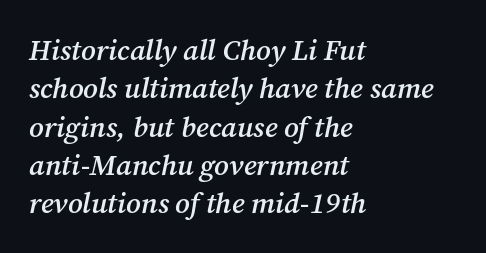
Q: Is the text bold? A: Semi-bold.
Q: Is the text italic (slanted)? A: Yes, it leans right by about 12 degrees.
Q: Is the typeface a serif or a sans-serif typeface? A: Serif.
Q: Is the text underlined? A: No.
Q: How is the paragraph aligned? A: Left-aligned.
Q: Is the spacing between letters normal or unusually wide? A: Normal.
Q: Is the spacing between lines tight, normal or loose? A: Normal.
Q: Width (condensed, normal, or wide)? A: Normal.
Q: Stroke contrast? A: Medium.
Q: x-height? A: Medium.
Q: Monospaced? A: No.
